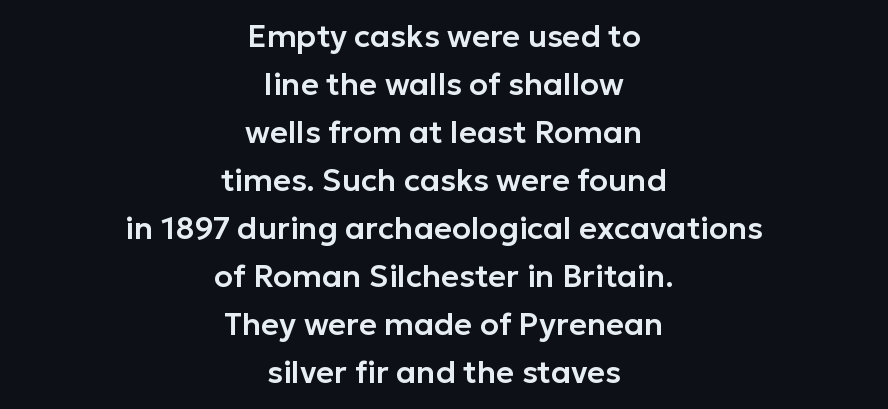
Each letter keeps its own natural width here, so spacing adapts to shape. Letterform terminals end flat and unadorned throughout the passage. Anything drawn beneath the words? Only blank space. Casual observation: everything's sitting right in the middle.
